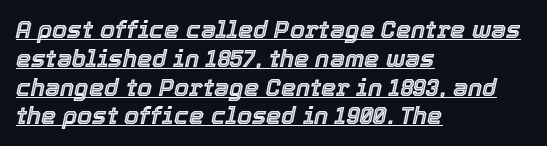
Q: Is the text italic (slanted)? A: Yes, it leans right by about 12 degrees.
Q: Is the text underlined? A: Yes.
Q: How is the paragraph aligned? A: Left-aligned.
Q: Is the spacing between letters normal or unusually wide? A: Normal.
